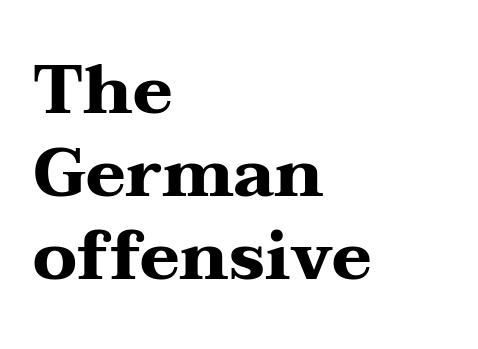
{"serif": "yes", "italic": "no", "bold": "yes", "weight": "heavy", "width": "wide", "stroke_contrast": "medium", "x_height": "medium", "monospaced": "no", "underline": "no", "align": "left", "line_spacing_ratio": 1.22, "letter_spacing": "normal", "letter_spacing_em": 0.0, "glyph_px": 68}
